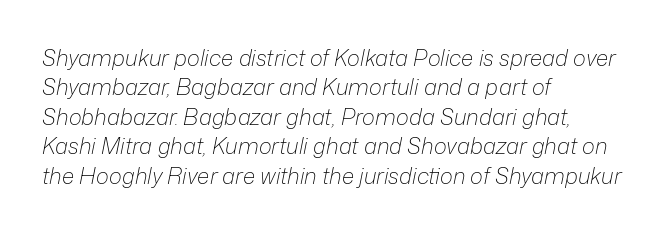
The lines in this sample share a left origin and differ only in where they stop. The lettering tilts uniformly, giving the passage an italic look. The letterforms sit at book weight or below. Clear beneath every line of the passage. You could call the tracking neutral — neither tight nor loose. The rendering uses a moderate line-height, typical for paragraphs.
